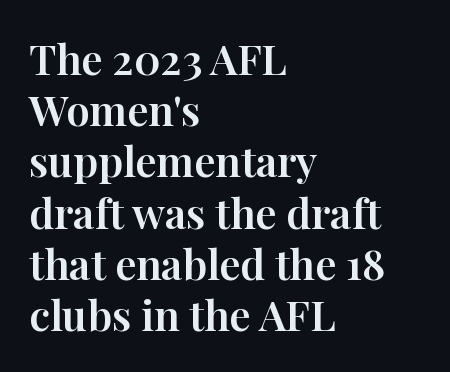
Caption: multi-line text, flush left, ragged right. The designer went with a serif here, giving each stem small feet. The face used here is rendered with its standard letterfit. The letters advance in unequal steps, a hallmark of proportional type. Italic: no, the glyphs are upright roman. Lines of text with bare space underneath.
